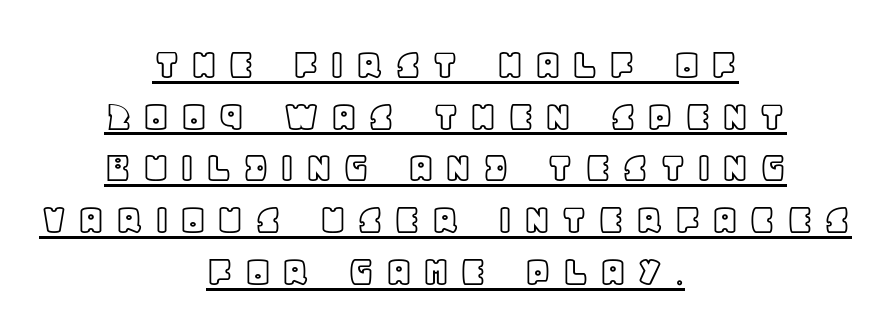
{"italic": "no", "width": "normal", "x_height": "large", "monospaced": "no", "underline": "yes", "align": "center", "line_spacing": "tight", "line_spacing_ratio": 1.15, "letter_spacing": "wide", "letter_spacing_em": 0.21, "glyph_px": 45}
